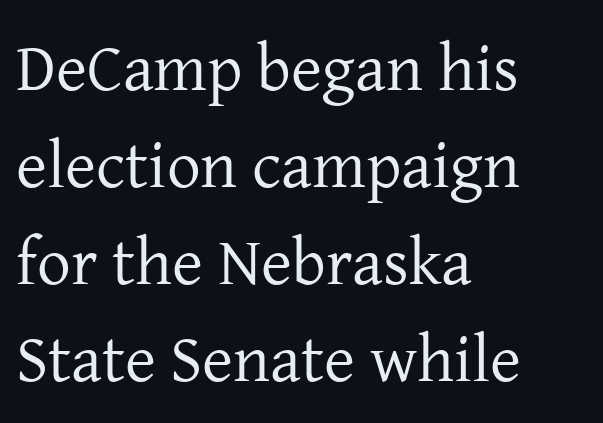
The image shows 67 px regular-weight serif type, upright; set left-aligned, normal line spacing (1.45x), normal letter spacing, not underlined; low stroke contrast and a medium x-height.
